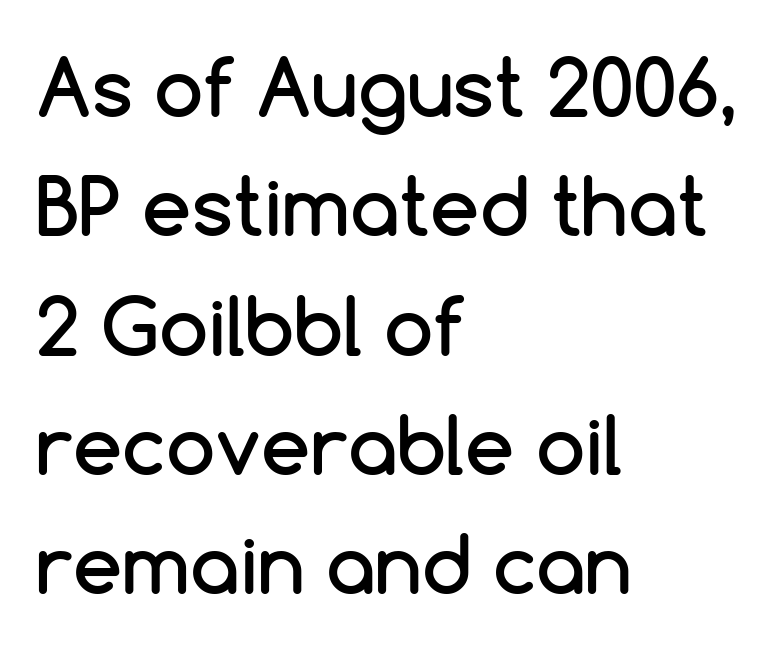
Q: Is the text italic (slanted)? A: No, it is upright.
Q: Is the typeface a serif or a sans-serif typeface? A: Sans-serif.
Q: Is the text underlined? A: No.
Q: How is the paragraph aligned? A: Left-aligned.
Q: Is the spacing between letters normal or unusually wide? A: Normal.
Q: Is the spacing between lines tight, normal or loose? A: Normal.
Q: Width (condensed, normal, or wide)? A: Normal.
Q: Stroke contrast? A: Low.
Q: x-height? A: Medium.
Q: Monospaced? A: No.
